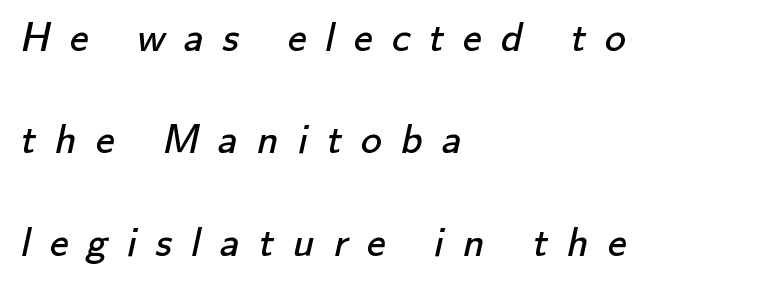
Q: Is the text bold? A: No.
Q: Is the typeface a serif or a sans-serif typeface? A: Sans-serif.
Q: Is the text underlined? A: No.
Q: How is the paragraph aligned? A: Left-aligned.
Q: Is the spacing between letters normal or unusually wide? A: Unusually wide.
Q: Is the spacing between lines tight, normal or loose? A: Loose.
Q: Width (condensed, normal, or wide)? A: Normal.
Q: Stroke contrast? A: Low.
Q: x-height? A: Small.
Q: Monospaced? A: No.
